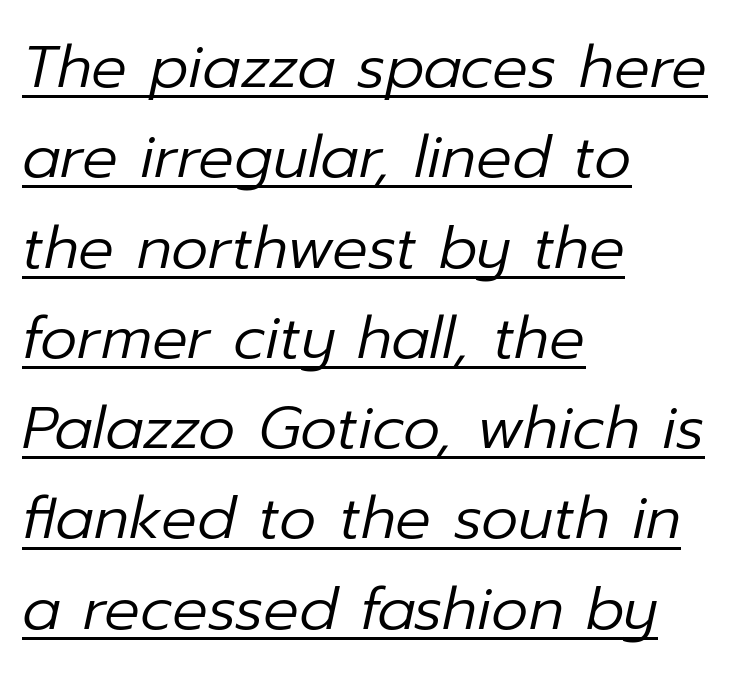
A continuous stroke trails under the words, as in a hyperlink. You could not count columns in this text — the font is proportionally spaced. The lines are quadded left. Emphasis-style slanted type is in use. Compared with typical body copy, the letter spacing here is the same.
